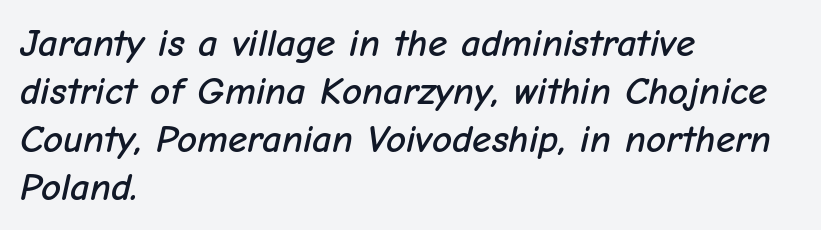
The image shows 39 px text type, italic (leaning right); set left-aligned, line spacing 1.23x, normal letter spacing, not underlined; low stroke contrast and a medium x-height.
